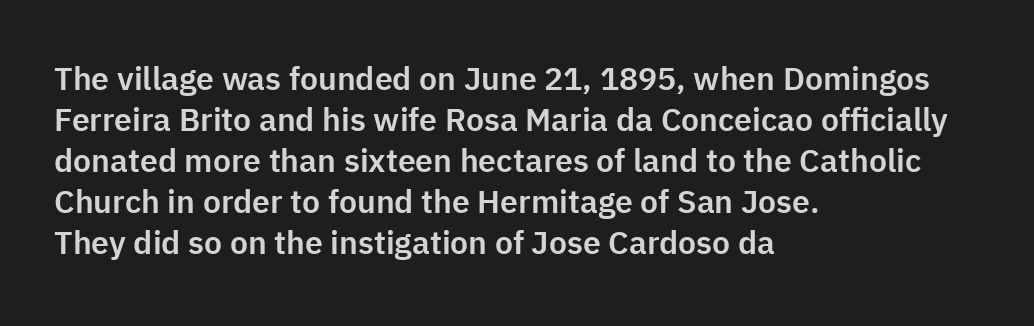
Reading down the block, your eye returns to a fixed left position each line. The rendering shows plain stroke endings on the letterforms — a sans-serif design. The passage shown is typed in a proportional face where columns would drift. It's the straight-up-and-down kind of type.
